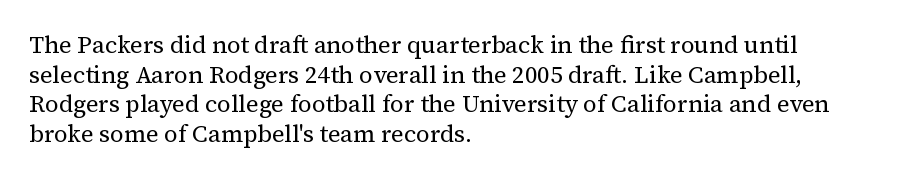
The image shows 24 px text type, upright; set left-aligned, line spacing 1.23x, normal letter spacing, not underlined.
